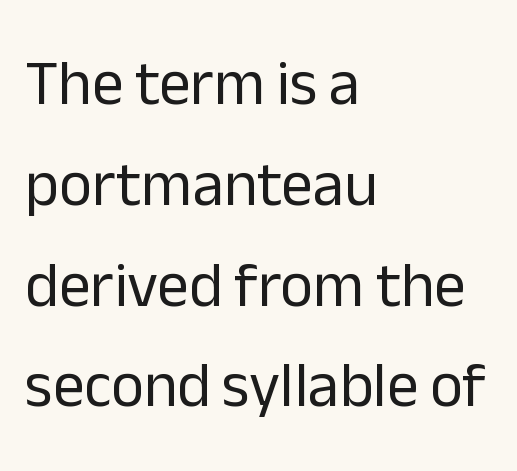
The image shows 63 px regular-weight sans-serif type, upright; set left-aligned, normal line spacing (1.6x), normal letter spacing, not underlined; low stroke contrast and a medium x-height.
